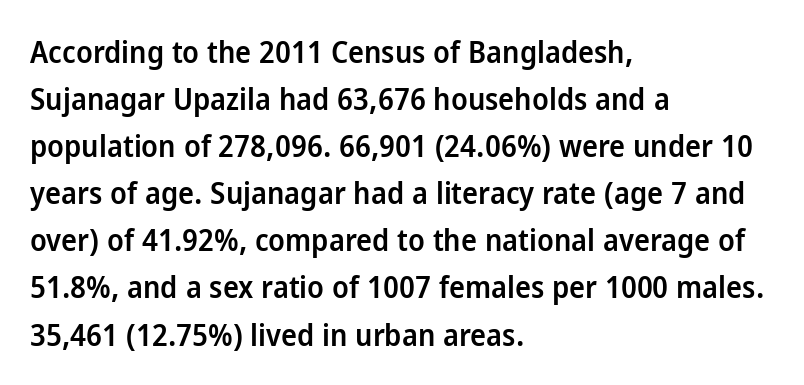
The image shows 30 px semibold sans-serif type, upright; set left-aligned, normal line spacing (1.57x), normal letter spacing, not underlined; low stroke contrast and a medium x-height.
